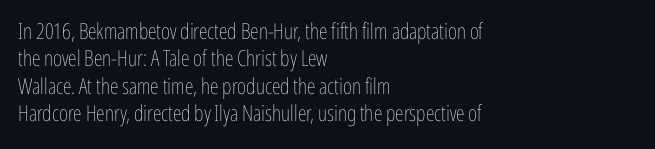
Q: Is the text bold? A: No.
Q: Is the text italic (slanted)? A: No, it is upright.
Q: Is the text underlined? A: No.
Q: How is the paragraph aligned? A: Left-aligned.
Q: Is the spacing between letters normal or unusually wide? A: Normal.
Q: Is the spacing between lines tight, normal or loose? A: Normal.
